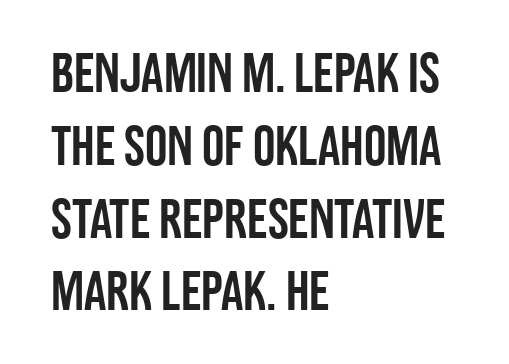
The image shows 56 px condensed sans-serif type, upright; set left-aligned, normal line spacing (1.3x), normal letter spacing, not underlined; low stroke contrast and a large x-height.
